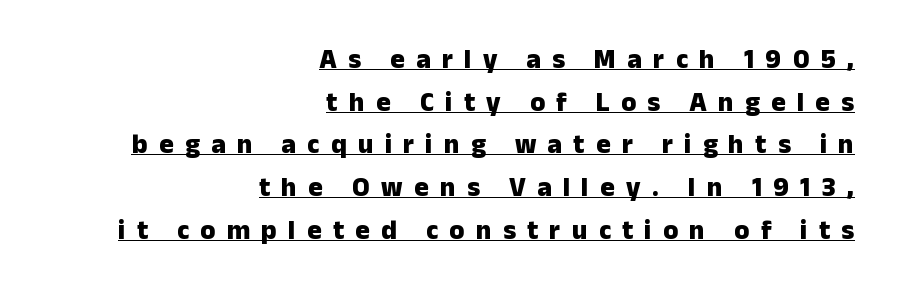
The rendering uses a bold face; every stroke is thick and dark. Each new line begins a customary step beneath the previous one. Vertical strokes here are truly vertical. Where is the straight margin? On the right. The specimen includes a rule beneath the text block's lines. You could only call the tracking loose — the letters float apart.
